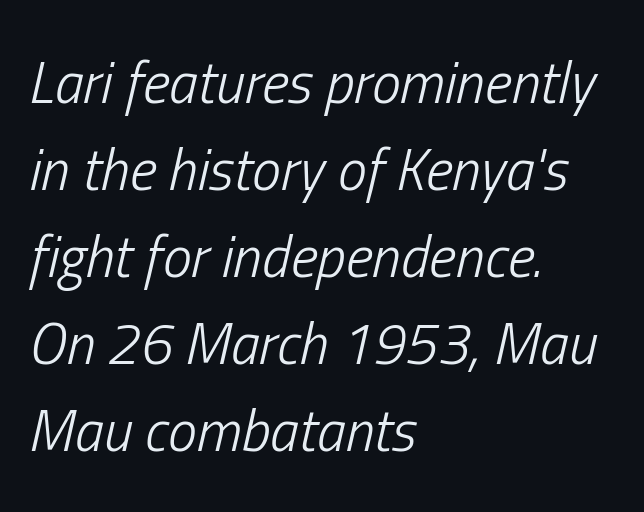
{"italic": "yes", "lean": "right", "slant_degrees": 13, "bold": "no", "weight": "light", "width": "condensed", "stroke_contrast": "low", "x_height": "medium", "monospaced": "no", "underline": "no", "align": "left", "line_spacing": "normal", "line_spacing_ratio": 1.5, "letter_spacing": "normal", "letter_spacing_em": 0.0, "glyph_px": 58}
